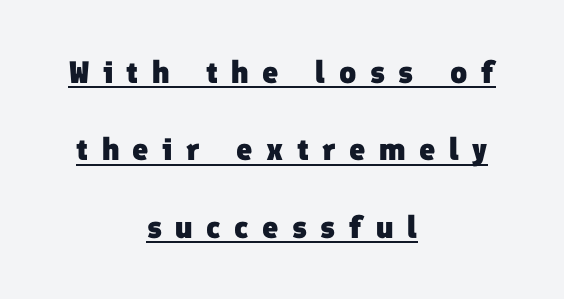
{"serif": "no", "bold": "yes", "weight": "heavy", "width": "normal", "stroke_contrast": "low", "x_height": "medium", "monospaced": "no", "underline": "yes", "align": "center", "line_spacing": "loose", "line_spacing_ratio": 2.5, "letter_spacing": "wide", "letter_spacing_em": 0.43, "glyph_px": 31}
